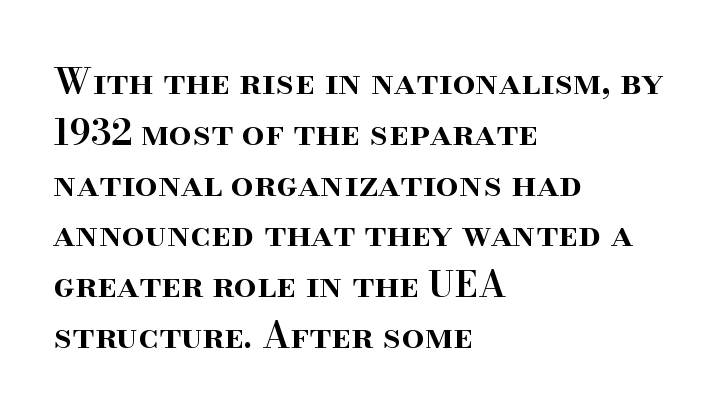
A student would call this left alignment; a typographer would say flush left, rag right. Quick note: interline space is typical. You could not count columns in this text — the font is proportionally spaced. A typesetter would label this face a serif. Between one letter and the next there's only the usual sliver of space.
